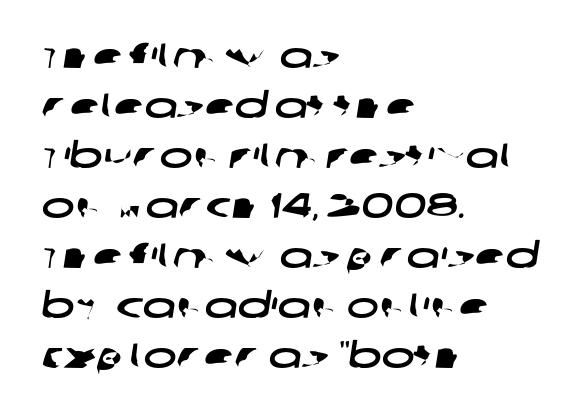
{"serif": "no", "width": "wide", "stroke_contrast": "low", "x_height": "large", "monospaced": "no", "underline": "no", "align": "left", "line_spacing": "normal", "line_spacing_ratio": 1.43, "letter_spacing": "normal", "letter_spacing_em": 0.0, "glyph_px": 35}
